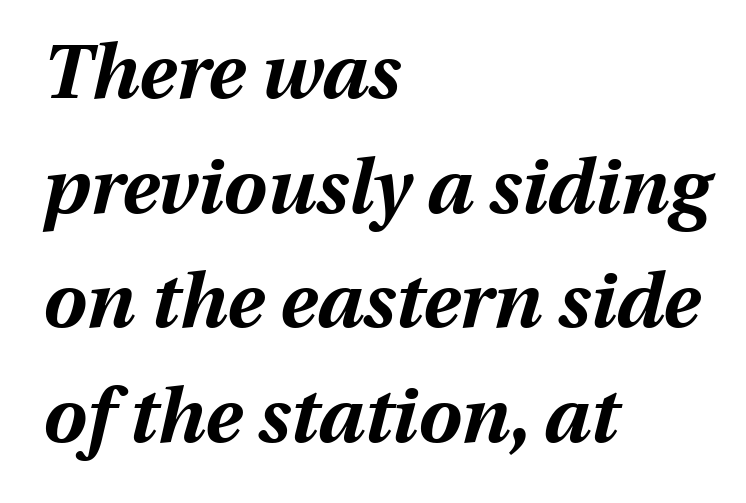
{"italic": "yes", "lean": "right", "slant_degrees": 13, "bold": "yes", "weight": "bold", "width": "normal", "stroke_contrast": "medium", "x_height": "medium", "monospaced": "no", "underline": "no", "align": "left", "line_spacing": "normal", "line_spacing_ratio": 1.49, "letter_spacing": "normal", "letter_spacing_em": 0.0, "glyph_px": 77}
